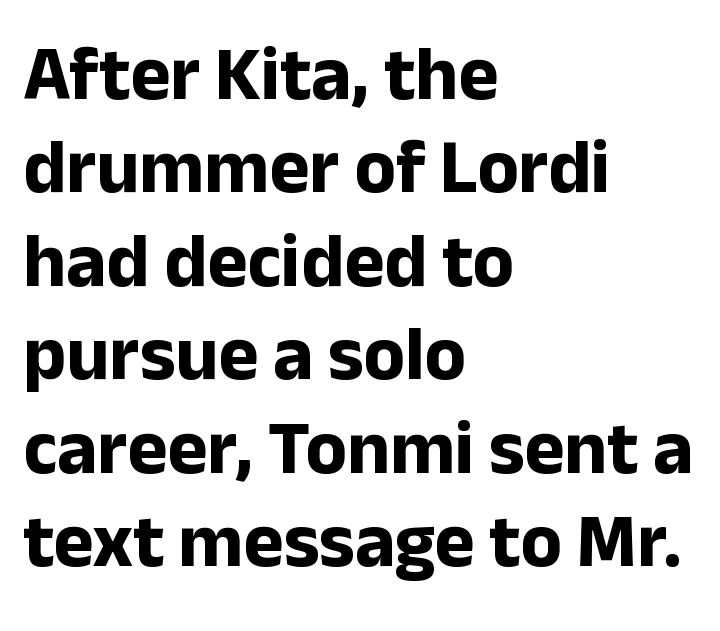
Q: Is the text bold? A: Yes.
Q: Is the text italic (slanted)? A: No, it is upright.
Q: Is the typeface a serif or a sans-serif typeface? A: Sans-serif.
Q: Is the text underlined? A: No.
Q: How is the paragraph aligned? A: Left-aligned.
Q: Is the spacing between letters normal or unusually wide? A: Normal.
Q: Width (condensed, normal, or wide)? A: Normal.
Q: Stroke contrast? A: Low.
Q: x-height? A: Medium.
Q: Monospaced? A: No.
